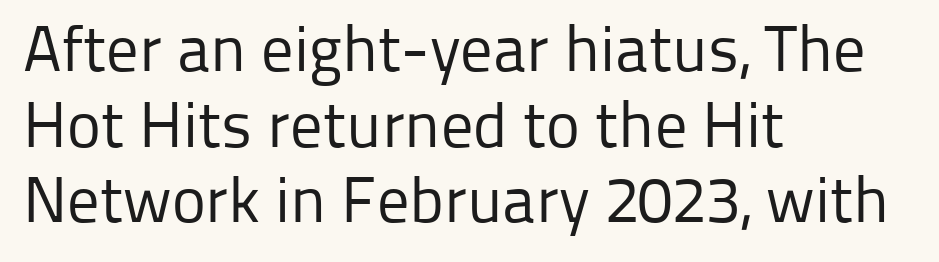
The weight would be labelled regular, book, light, or lighter still. Serifs: no, the terminals of the letterforms are clean. The paragraph has a hard left edge and a soft right edge. A bare baseline throughout the passage. Spacing between characters is what you'd get straight out of the box. This sample has the flowing, uneven cadence of proportional lettering.
